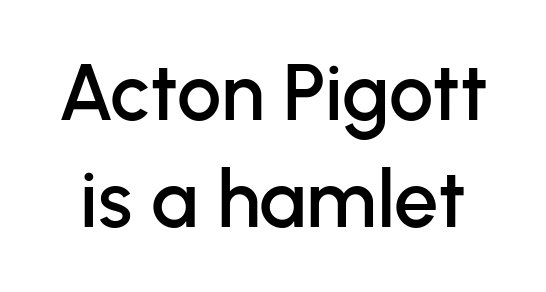
{"serif": "no", "italic": "no", "width": "normal", "stroke_contrast": "low", "x_height": "medium", "monospaced": "no", "underline": "no", "line_spacing": "normal", "line_spacing_ratio": 1.36, "letter_spacing": "normal", "letter_spacing_em": 0.0, "glyph_px": 79}
